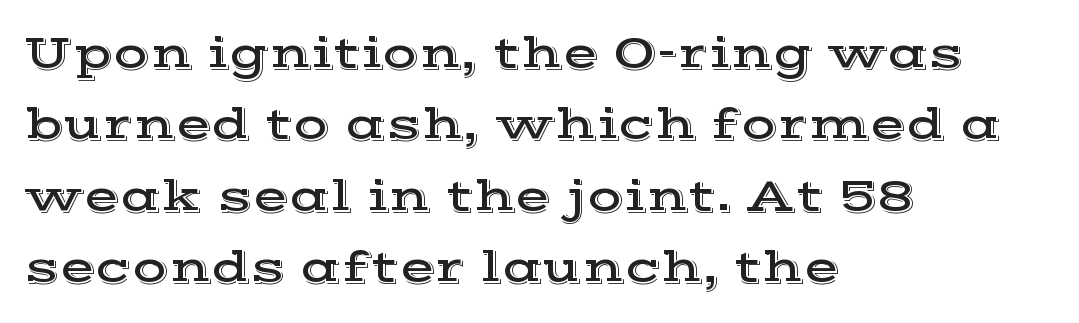
The image shows 47 px wide serif type, upright; set left-aligned, normal line spacing (1.52x), normal letter spacing, not underlined; a medium x-height.
